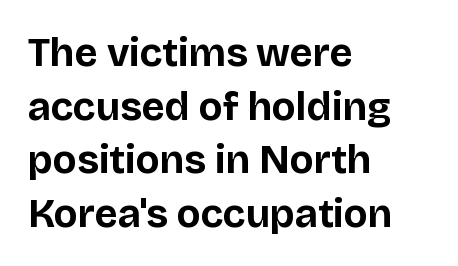
{"serif": "no", "italic": "no", "bold": "yes", "weight": "bold", "width": "normal", "stroke_contrast": "low", "x_height": "large", "monospaced": "no", "underline": "no", "align": "left", "line_spacing": "normal", "line_spacing_ratio": 1.34, "letter_spacing": "normal", "letter_spacing_em": 0.0, "glyph_px": 40}
